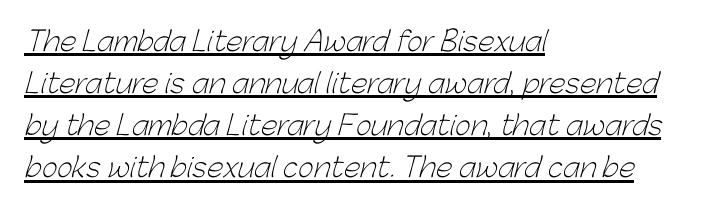
Q: Is the text bold? A: No.
Q: Is the text underlined? A: Yes.
Q: How is the paragraph aligned? A: Left-aligned.
Q: Is the spacing between letters normal or unusually wide? A: Normal.
Q: Is the spacing between lines tight, normal or loose? A: Normal.
